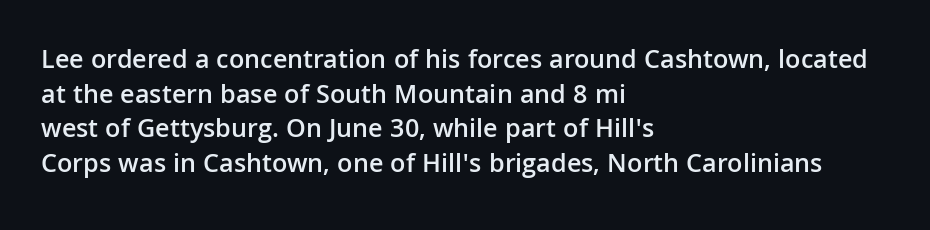
The image shows 27 px text type, upright; set left-aligned, normal line spacing (1.28x), normal letter spacing, not underlined.
